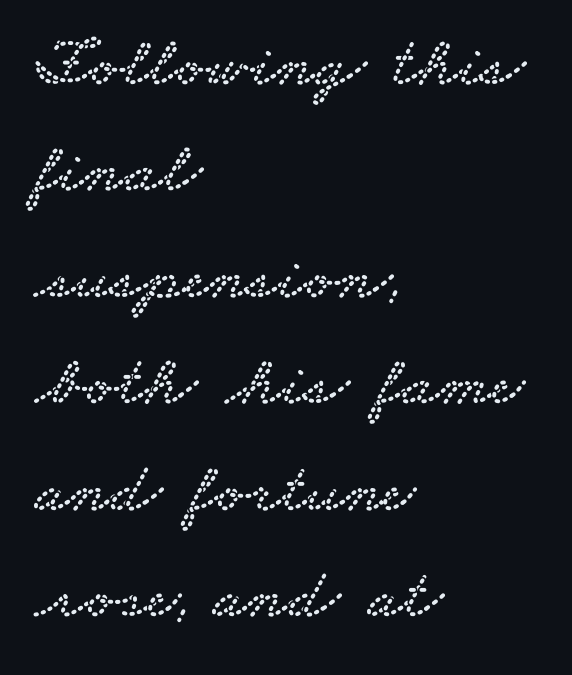
The image shows 71 px wide type; set left-aligned, normal line spacing (1.5x), normal letter spacing, not underlined; low stroke contrast and a small x-height.
